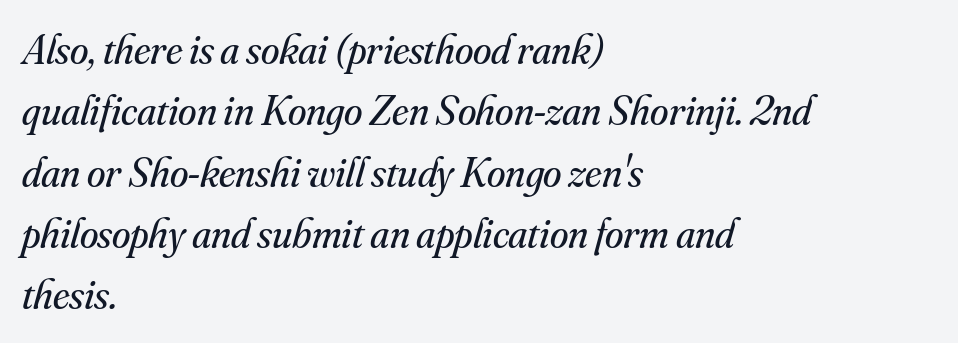
Q: Is the text bold? A: No.
Q: Is the text italic (slanted)? A: Yes, it leans right by about 16 degrees.
Q: Is the typeface a serif or a sans-serif typeface? A: Serif.
Q: Is the text underlined? A: No.
Q: How is the paragraph aligned? A: Left-aligned.
Q: Is the spacing between letters normal or unusually wide? A: Normal.
Q: Is the spacing between lines tight, normal or loose? A: Normal.
Q: Width (condensed, normal, or wide)? A: Normal.
Q: Stroke contrast? A: Medium.
Q: x-height? A: Small.
Q: Monospaced? A: No.
